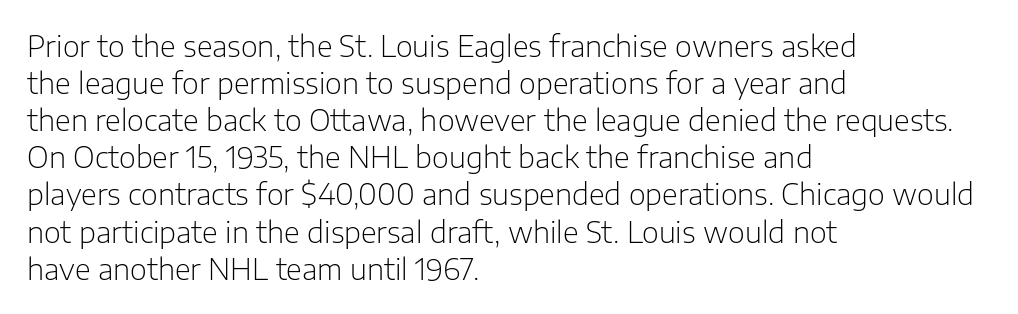
Q: Is the text bold? A: No.
Q: Is the text italic (slanted)? A: No, it is upright.
Q: Is the typeface a serif or a sans-serif typeface? A: Sans-serif.
Q: Is the text underlined? A: No.
Q: How is the paragraph aligned? A: Left-aligned.
Q: Is the spacing between letters normal or unusually wide? A: Normal.
Q: Is the spacing between lines tight, normal or loose? A: Normal.
Q: Width (condensed, normal, or wide)? A: Normal.
Q: Stroke contrast? A: Low.
Q: x-height? A: Medium.
Q: Monospaced? A: No.
